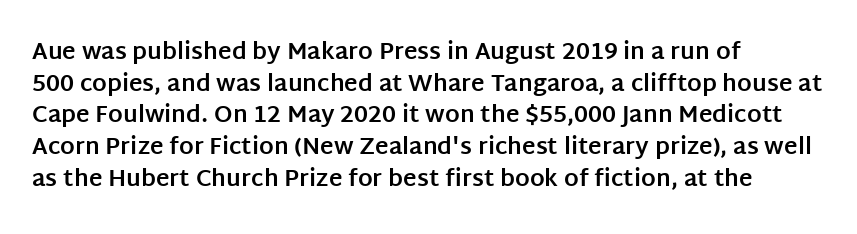
The lines are quadded left. Regular leading. Nothing unusual about the tracking: characters are spaced as the font intends. The font is running at its bold setting. Tall strokes in this sample are plumb rather than angled.
